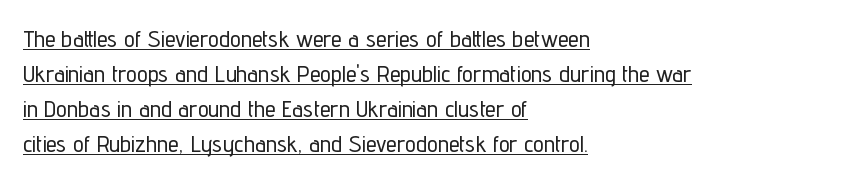
These lines stack with their left ends in a neat column. Evenly set lines give the paragraph a standard silhouette. Between one letter and the next there's only the usual sliver of space. Honestly, the underline is the first thing you notice here.
